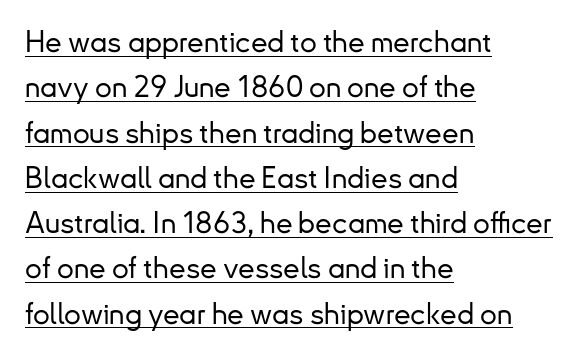
The image shows 30 px sans-serif type, upright; set left-aligned, normal line spacing (1.51x), normal letter spacing, underlined; low stroke contrast and a small x-height.
